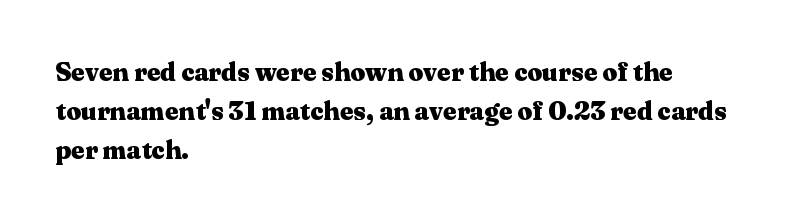
Successive baselines arrive at the customary interval. Nope, not italic — everything's standing straight. Stroke thickness is high; the sample reads as a true bold. Line starts are locked; line ends wander. Clear beneath every line of the passage. The line texture is even and compact thanks to regular tracking.
